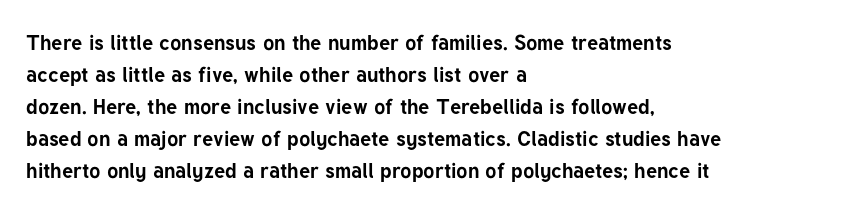
Q: Is the text bold? A: Yes.
Q: Is the text italic (slanted)? A: No, it is upright.
Q: Is the text underlined? A: No.
Q: How is the paragraph aligned? A: Left-aligned.
Q: Is the spacing between letters normal or unusually wide? A: Normal.
Q: Is the spacing between lines tight, normal or loose? A: Normal.
